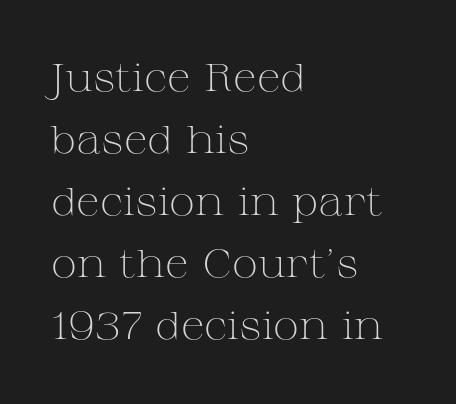
Q: Is the text bold? A: No.
Q: Is the text italic (slanted)? A: No, it is upright.
Q: Is the typeface a serif or a sans-serif typeface? A: Serif.
Q: Is the text underlined? A: No.
Q: How is the paragraph aligned? A: Left-aligned.
Q: Is the spacing between letters normal or unusually wide? A: Normal.
Q: Is the spacing between lines tight, normal or loose? A: Normal.
Q: Width (condensed, normal, or wide)? A: Wide.
Q: Stroke contrast? A: Medium.
Q: x-height? A: Medium.
Q: Monospaced? A: No.
